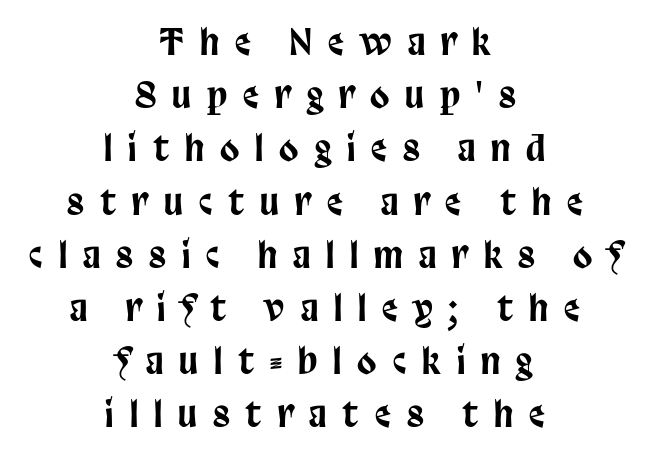
The image shows 35 px condensed sans-serif type, upright; set centered, normal line spacing (1.52x), unusually wide letter spacing (+0.46 em), not underlined; low stroke contrast and a large x-height.
